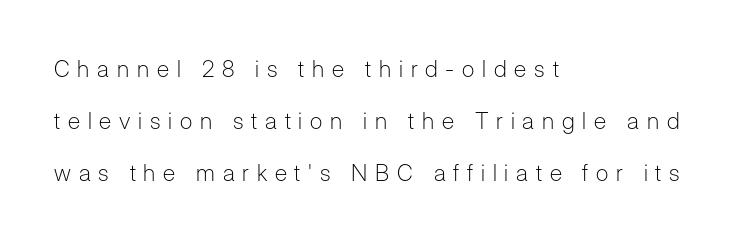
Q: Is the text bold? A: No.
Q: Is the text italic (slanted)? A: No, it is upright.
Q: Is the text underlined? A: No.
Q: How is the paragraph aligned? A: Left-aligned.
Q: Is the spacing between letters normal or unusually wide? A: Unusually wide.
Q: Is the spacing between lines tight, normal or loose? A: Loose.
